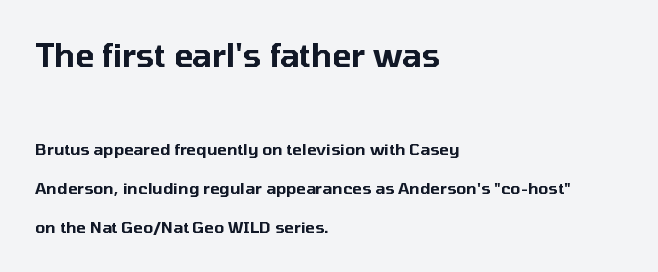
{"serif": "no", "italic": "no", "width": "normal", "stroke_contrast": "low", "x_height": "medium", "monospaced": "no", "underline": "no", "align": "left", "line_spacing": "loose", "line_spacing_ratio": 2.44, "letter_spacing": "normal", "letter_spacing_em": 0.0, "larger_block": "first", "size_ratio": 2.0, "glyph_px": 32}
